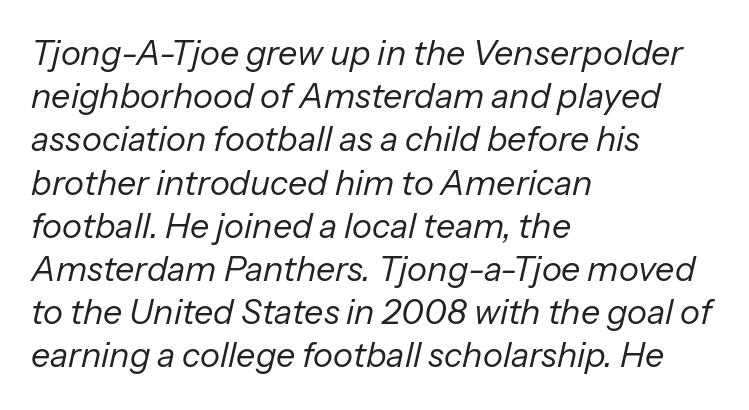
Rule under the text: the space is simply empty. The face used here is proportionally spaced, like ordinary book or web type. Short note: letters normally spaced. The typesetter chose a ragged-right arrangement here.
